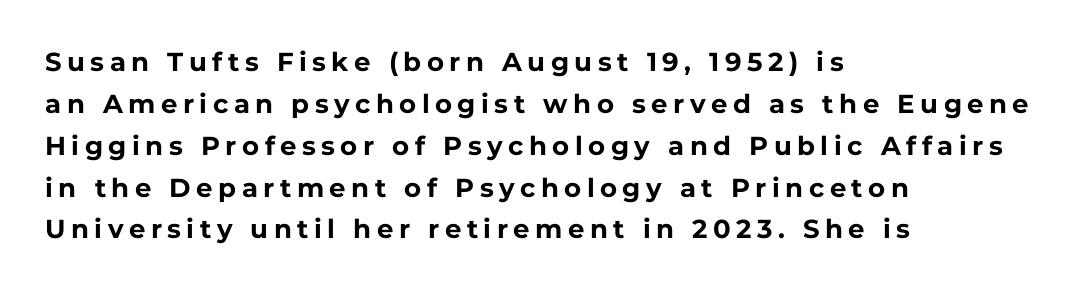
Q: Is the text bold? A: Yes.
Q: Is the text italic (slanted)? A: No, it is upright.
Q: Is the text underlined? A: No.
Q: How is the paragraph aligned? A: Left-aligned.
Q: Is the spacing between letters normal or unusually wide? A: Unusually wide.
Q: Is the spacing between lines tight, normal or loose? A: Normal.
